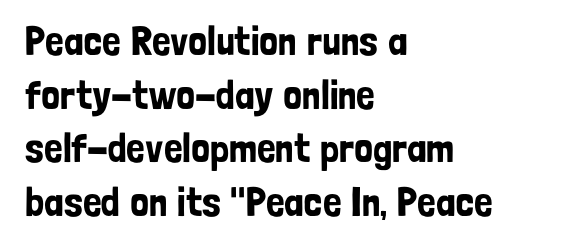
Q: Is the text italic (slanted)? A: No, it is upright.
Q: Is the typeface a serif or a sans-serif typeface? A: Sans-serif.
Q: Is the text underlined? A: No.
Q: How is the paragraph aligned? A: Left-aligned.
Q: Is the spacing between letters normal or unusually wide? A: Normal.
Q: Is the spacing between lines tight, normal or loose? A: Normal.
Q: Width (condensed, normal, or wide)? A: Condensed.
Q: Stroke contrast? A: Low.
Q: x-height? A: Medium.
Q: Monospaced? A: No.
